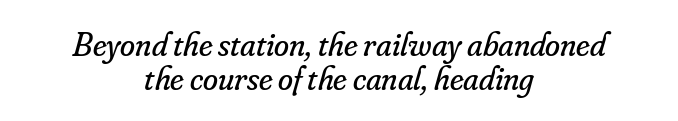
The image shows 34 px regular-weight serif type, italic (leaning right); set centered, tight line spacing (1.0x), normal letter spacing, not underlined; low stroke contrast and a small x-height.
